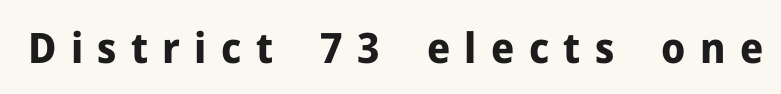
Q: Is the text bold? A: Yes.
Q: Is the text italic (slanted)? A: No, it is upright.
Q: Is the typeface a serif or a sans-serif typeface? A: Sans-serif.
Q: Is the text underlined? A: No.
Q: Is the spacing between letters normal or unusually wide? A: Unusually wide.
Q: Width (condensed, normal, or wide)? A: Normal.
Q: Stroke contrast? A: Low.
Q: x-height? A: Medium.
Q: Monospaced? A: No.
